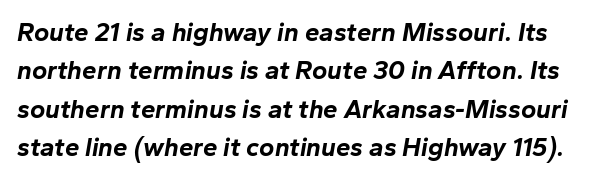
{"italic": "yes", "lean": "right", "slant_degrees": 10, "bold": "yes", "underline": "no", "line_spacing": "normal", "line_spacing_ratio": 1.48, "letter_spacing": "normal", "letter_spacing_em": 0.0, "glyph_px": 26}
